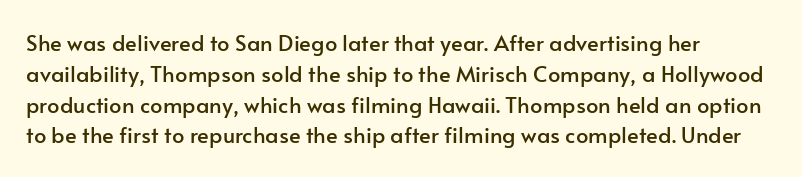
A classic flush-left, rag-right setting is used for this passage. Rendered with straight, roman letterforms. The rendering uses a moderate line-height, typical for paragraphs. In terms of letterspacing, this is plain default setting.
